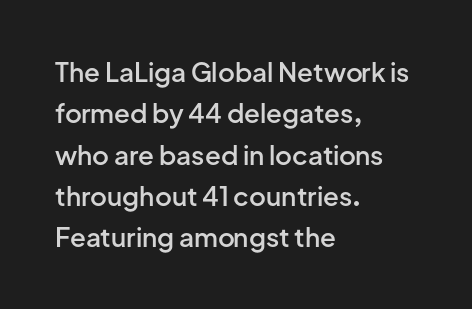
The lines are quadded left. Descenders hang freely into open space. Semibold letterforms, between regular and bold. Observe the ordinary spacing: letters are neighbours, not strangers.
